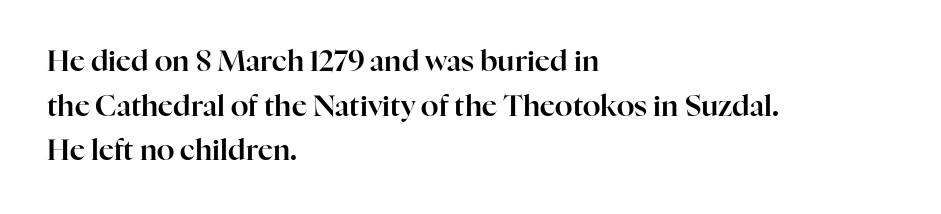
The image shows 29 px serif type, upright; set left-aligned, normal line spacing (1.54x), normal letter spacing, not underlined; high stroke contrast and a medium x-height.
